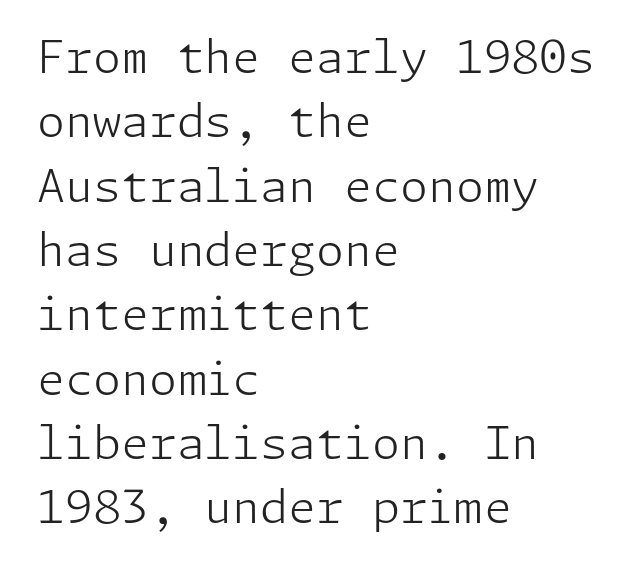
These lines keep a tight, regular rhythm from letter to letter. Posture: vertical. Short and long lines alike share a common starting point at left. Check under the words: just untouched page.
